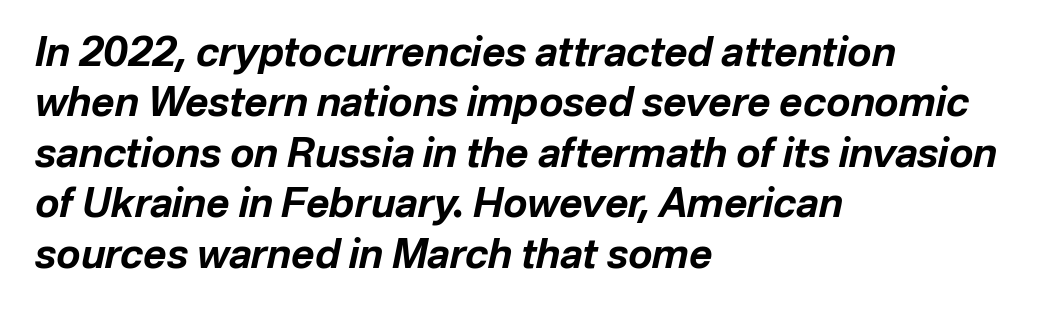
Q: Is the text bold? A: Yes.
Q: Is the text italic (slanted)? A: Yes, it leans right by about 12 degrees.
Q: Is the text underlined? A: No.
Q: How is the paragraph aligned? A: Left-aligned.
Q: Is the spacing between letters normal or unusually wide? A: Normal.
Q: Is the spacing between lines tight, normal or loose? A: Normal.
Q: Width (condensed, normal, or wide)? A: Normal.
Q: Stroke contrast? A: Low.
Q: x-height? A: Medium.
Q: Monospaced? A: No.
